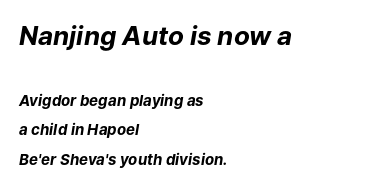
Q: Is the text bold? A: Yes.
Q: Is the text italic (slanted)? A: Yes, it leans right by about 9 degrees.
Q: Is the text underlined? A: No.
Q: How is the paragraph aligned? A: Left-aligned.
Q: Is the spacing between letters normal or unusually wide? A: Normal.
Q: Is the spacing between lines tight, normal or loose? A: Loose.
Q: Which block of text is set in a larger size, the first (top) or the second (bottom)? A: The first (top) one.
